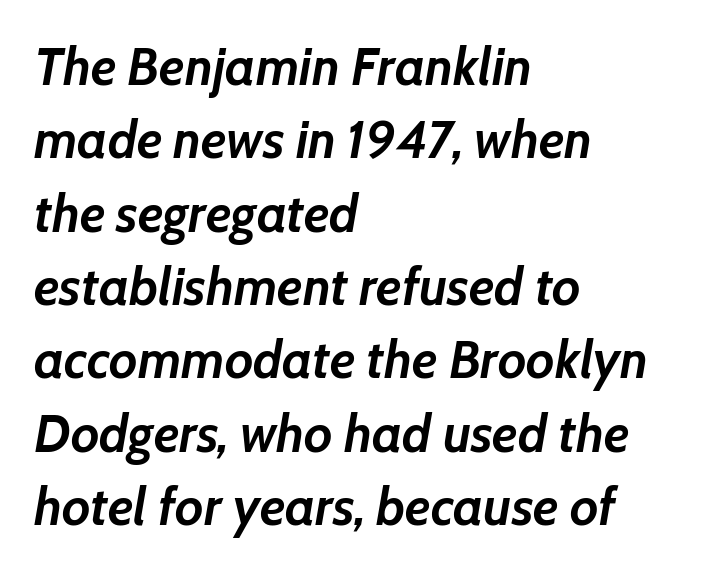
Q: Is the text bold? A: Yes.
Q: Is the text italic (slanted)? A: Yes, it leans right by about 7 degrees.
Q: Is the text underlined? A: No.
Q: How is the paragraph aligned? A: Left-aligned.
Q: Is the spacing between letters normal or unusually wide? A: Normal.
Q: Is the spacing between lines tight, normal or loose? A: Normal.
Q: Width (condensed, normal, or wide)? A: Normal.
Q: Stroke contrast? A: Low.
Q: x-height? A: Medium.
Q: Monospaced? A: No.
